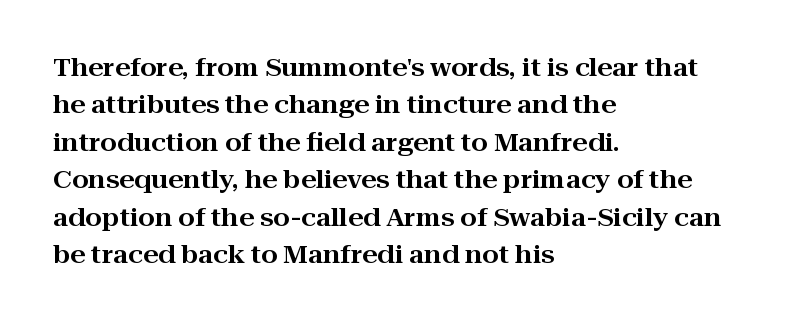
The image shows 24 px text type, upright; set left-aligned, normal line spacing (1.56x), normal letter spacing, not underlined.
